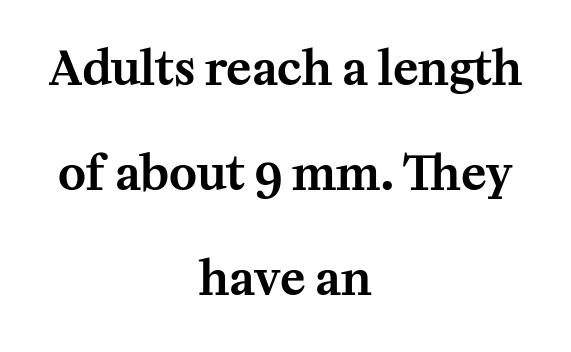
{"serif": "yes", "italic": "no", "width": "normal", "stroke_contrast": "medium", "x_height": "medium", "monospaced": "no", "underline": "no", "align": "center", "line_spacing": "loose", "line_spacing_ratio": 2.23, "letter_spacing": "normal", "letter_spacing_em": 0.0, "glyph_px": 47}
